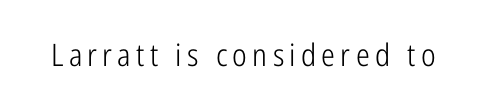
The passage shown is typed in a proportional face where columns would drift. The gap between lines stays unmarked. Serif or sans? Sans — the stroke terminals are bare. The lettering stays uniformly vertical, giving the passage a roman look.
